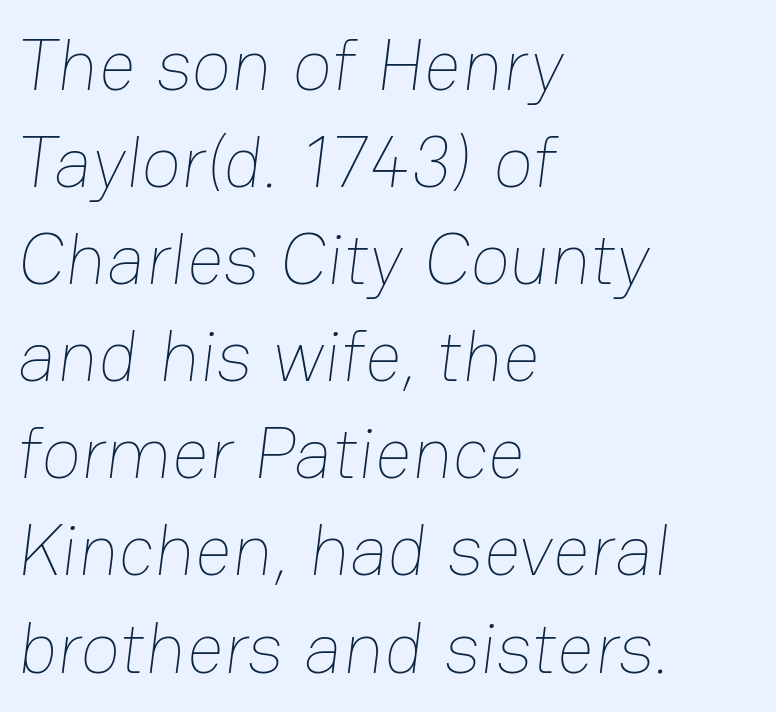
{"bold": "no", "weight": "thin", "width": "normal", "stroke_contrast": "low", "x_height": "medium", "monospaced": "no", "underline": "no", "align": "left", "line_spacing": "normal", "line_spacing_ratio": 1.33, "letter_spacing": "normal", "letter_spacing_em": 0.0, "glyph_px": 73}
